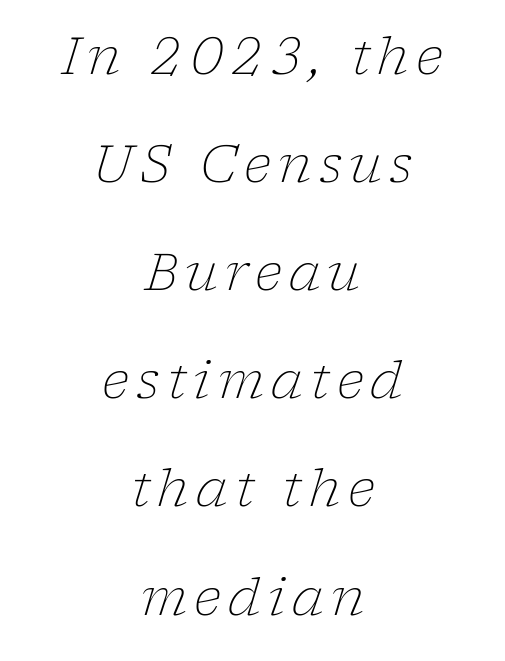
{"serif": "yes", "italic": "yes", "lean": "right", "slant_degrees": 17, "bold": "no", "weight": "light", "width": "normal", "stroke_contrast": "low", "x_height": "medium", "monospaced": "no", "underline": "no", "align": "center", "line_spacing": "loose", "line_spacing_ratio": 2.12, "glyph_px": 51}
